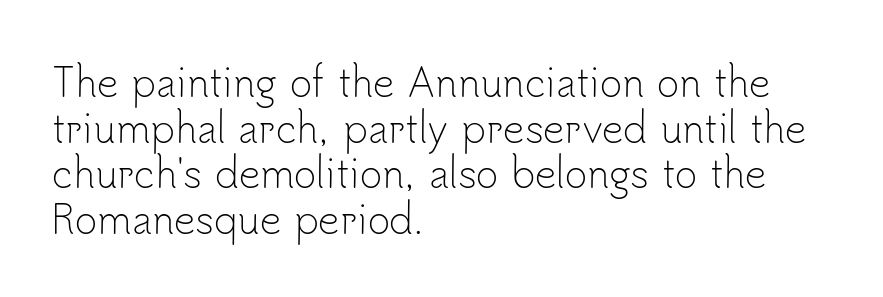
The image shows 38 px light sans-serif type, upright; set left-aligned, line spacing 1.2x, normal letter spacing, not underlined; low stroke contrast and a small x-height.
